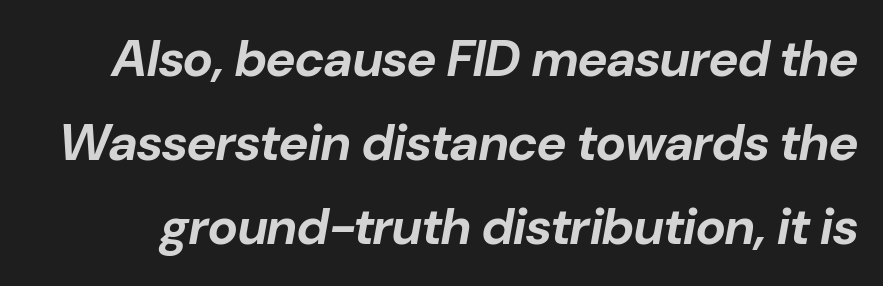
Q: Is the text bold? A: Yes.
Q: Is the text italic (slanted)? A: Yes, it leans right by about 10 degrees.
Q: Is the text underlined? A: No.
Q: Is the spacing between letters normal or unusually wide? A: Normal.
Q: Is the spacing between lines tight, normal or loose? A: Normal.
Q: Width (condensed, normal, or wide)? A: Normal.
Q: Stroke contrast? A: Low.
Q: x-height? A: Medium.
Q: Monospaced? A: No.
